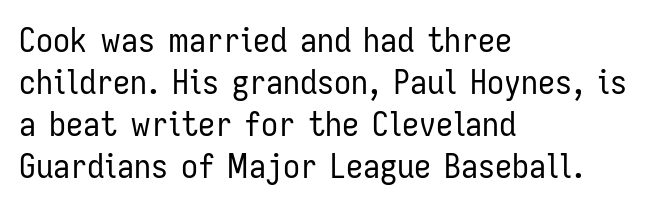
{"serif": "no", "italic": "no", "bold": "no", "weight": "regular", "width": "condensed", "stroke_contrast": "low", "x_height": "medium", "monospaced": "no", "underline": "no", "align": "left", "line_spacing_ratio": 1.24, "letter_spacing": "normal", "letter_spacing_em": 0.0, "glyph_px": 34}
